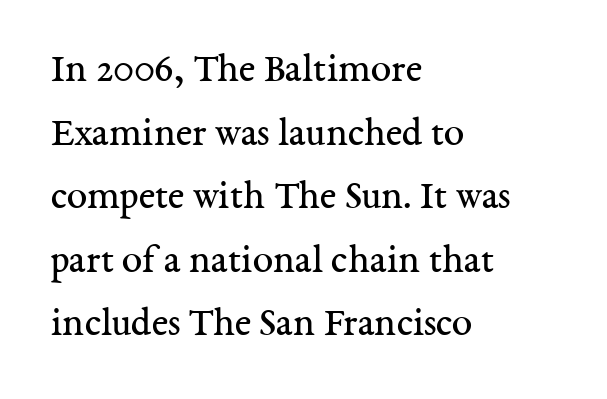
Q: Is the text bold? A: No.
Q: Is the text italic (slanted)? A: No, it is upright.
Q: Is the typeface a serif or a sans-serif typeface? A: Serif.
Q: Is the text underlined? A: No.
Q: How is the paragraph aligned? A: Left-aligned.
Q: Is the spacing between letters normal or unusually wide? A: Normal.
Q: Is the spacing between lines tight, normal or loose? A: Normal.
Q: Width (condensed, normal, or wide)? A: Normal.
Q: Stroke contrast? A: Medium.
Q: x-height? A: Medium.
Q: Monospaced? A: No.
